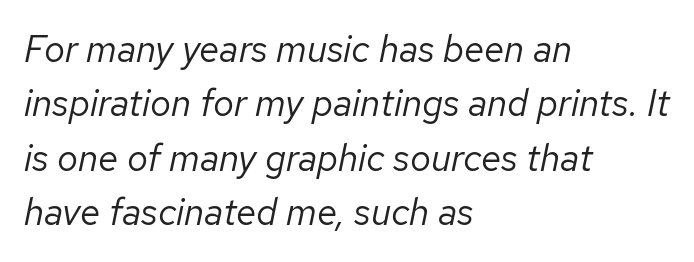
{"italic": "yes", "lean": "right", "slant_degrees": 12, "bold": "no", "weight": "regular", "width": "normal", "stroke_contrast": "low", "x_height": "medium", "monospaced": "no", "underline": "no", "align": "left", "line_spacing": "normal", "line_spacing_ratio": 1.47, "letter_spacing": "normal", "letter_spacing_em": 0.0, "glyph_px": 37}
